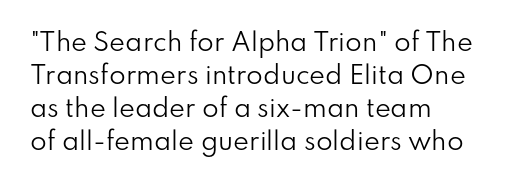
The image shows 24 px text type, upright; set left-aligned, normal line spacing (1.38x), normal letter spacing, not underlined.
